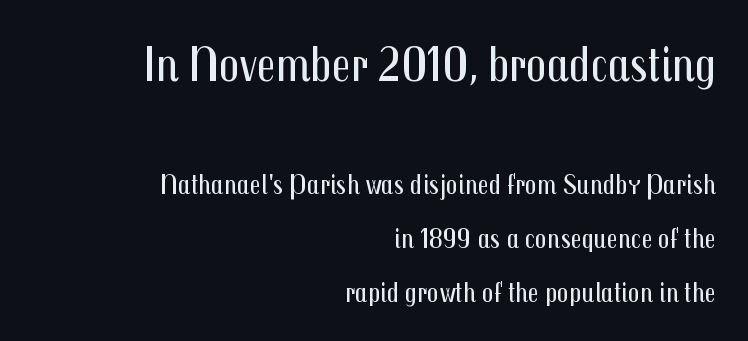
Q: Is the text bold? A: No.
Q: Is the text italic (slanted)? A: No, it is upright.
Q: Is the typeface a serif or a sans-serif typeface? A: Sans-serif.
Q: Is the text underlined? A: No.
Q: How is the paragraph aligned? A: Right-aligned.
Q: Is the spacing between letters normal or unusually wide? A: Normal.
Q: Which block of text is set in a larger size, the first (top) or the second (bottom)? A: The first (top) one.
Q: Width (condensed, normal, or wide)? A: Condensed.
Q: Stroke contrast? A: Medium.
Q: x-height? A: Medium.
Q: Monospaced? A: No.
